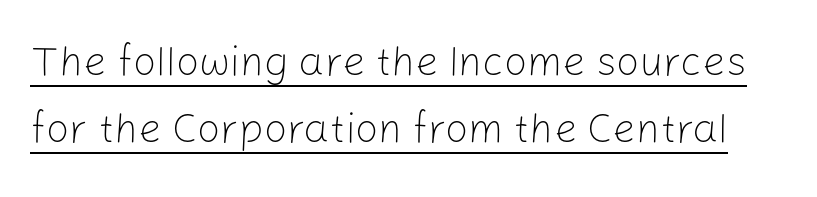
Weight: regular or lighter. One glance says typical: line gaps are just what's usual. Grotesque or geometric, the face here clearly has no serifs. The letters stand straight up with perfectly vertical stems. Varying glyph widths throughout — classic text-font behaviour. Students, note that the glyphs here touch the page at normal intervals.
